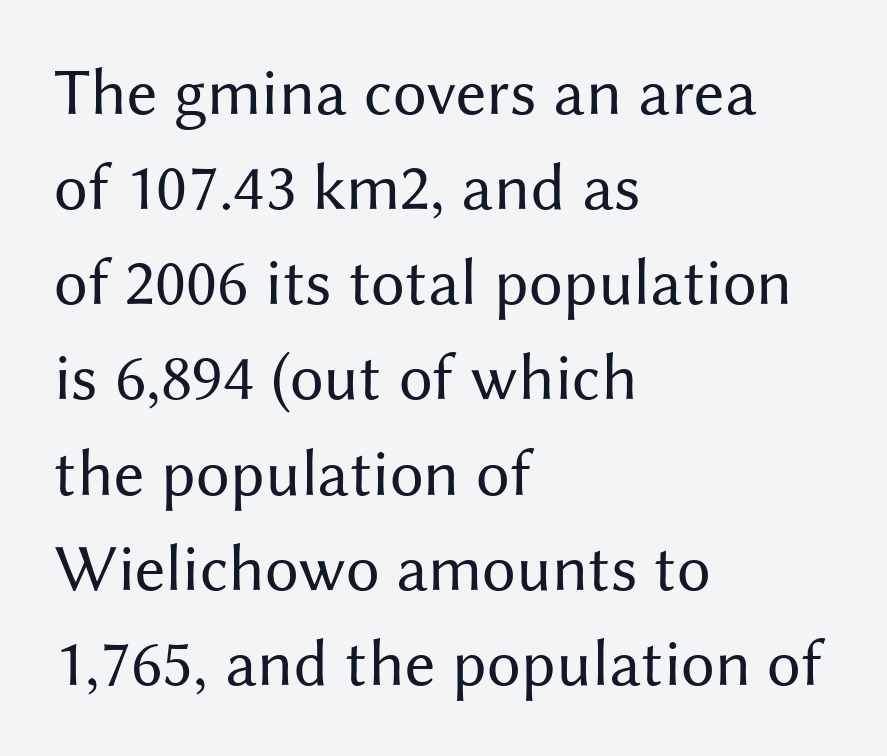
Q: Is the text bold? A: No.
Q: Is the text italic (slanted)? A: No, it is upright.
Q: Is the typeface a serif or a sans-serif typeface? A: Sans-serif.
Q: Is the text underlined? A: No.
Q: How is the paragraph aligned? A: Left-aligned.
Q: Is the spacing between letters normal or unusually wide? A: Normal.
Q: Is the spacing between lines tight, normal or loose? A: Normal.
Q: Width (condensed, normal, or wide)? A: Normal.
Q: Stroke contrast? A: Medium.
Q: x-height? A: Medium.
Q: Monospaced? A: No.
